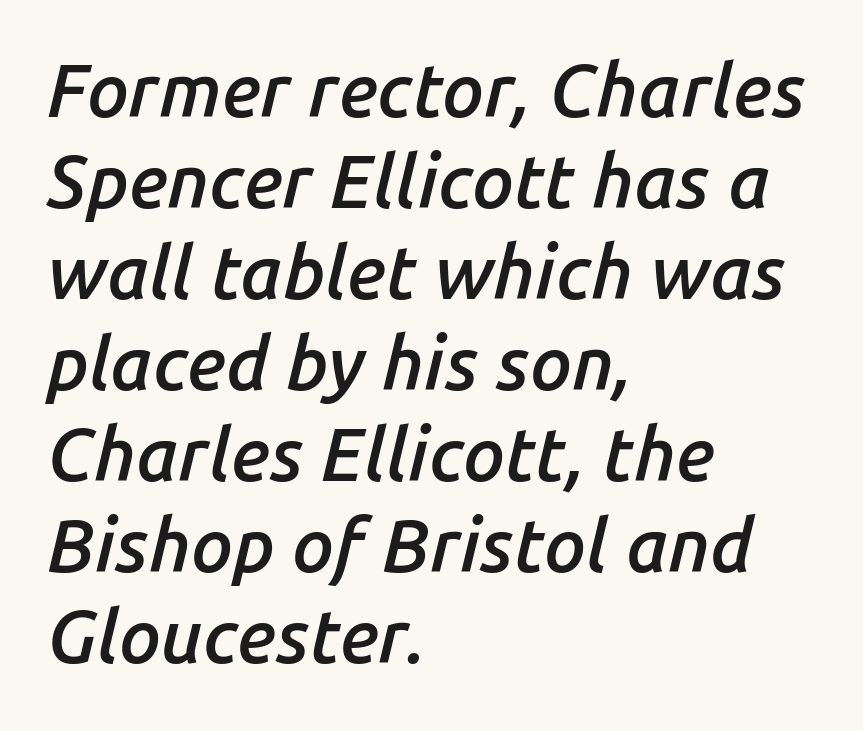
{"italic": "yes", "lean": "right", "slant_degrees": 14, "bold": "semi", "weight": "semibold", "width": "normal", "stroke_contrast": "low", "x_height": "medium", "monospaced": "no", "underline": "no", "align": "left", "line_spacing_ratio": 1.23, "letter_spacing": "normal", "letter_spacing_em": 0.0, "glyph_px": 74}
